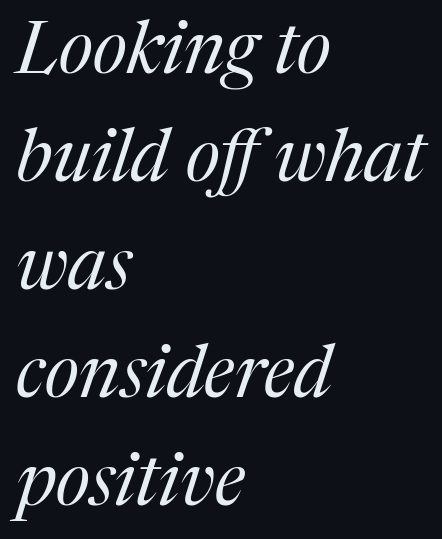
Q: Is the text bold? A: No.
Q: Is the text italic (slanted)? A: Yes, it leans right by about 17 degrees.
Q: Is the typeface a serif or a sans-serif typeface? A: Serif.
Q: Is the text underlined? A: No.
Q: How is the paragraph aligned? A: Left-aligned.
Q: Is the spacing between letters normal or unusually wide? A: Normal.
Q: Is the spacing between lines tight, normal or loose? A: Normal.
Q: Width (condensed, normal, or wide)? A: Normal.
Q: Stroke contrast? A: Medium.
Q: x-height? A: Medium.
Q: Monospaced? A: No.
